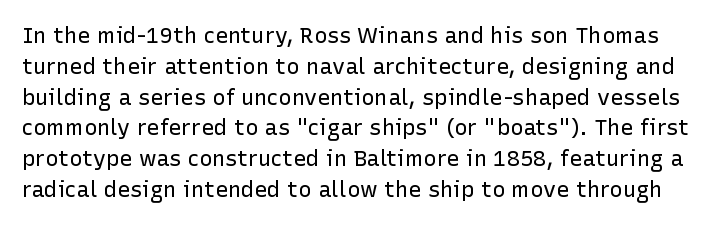
{"italic": "no", "bold": "no", "underline": "no", "line_spacing": "normal", "line_spacing_ratio": 1.4, "letter_spacing": "normal", "letter_spacing_em": 0.0, "glyph_px": 22}
